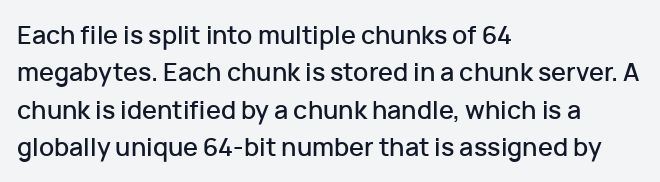
The image shows 25 px text type, upright; set left-aligned, normal line spacing (1.5x), normal letter spacing, not underlined.
